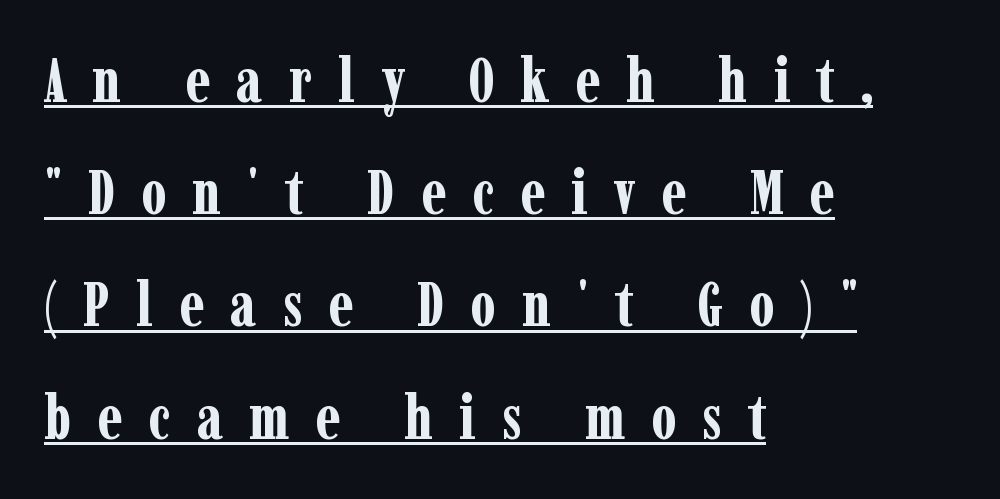
{"serif": "yes", "italic": "no", "bold": "yes", "weight": "bold", "width": "condensed", "stroke_contrast": "low", "x_height": "medium", "monospaced": "no", "underline": "yes", "align": "left", "line_spacing_ratio": 1.84, "letter_spacing": "wide", "letter_spacing_em": 0.43, "glyph_px": 61}
